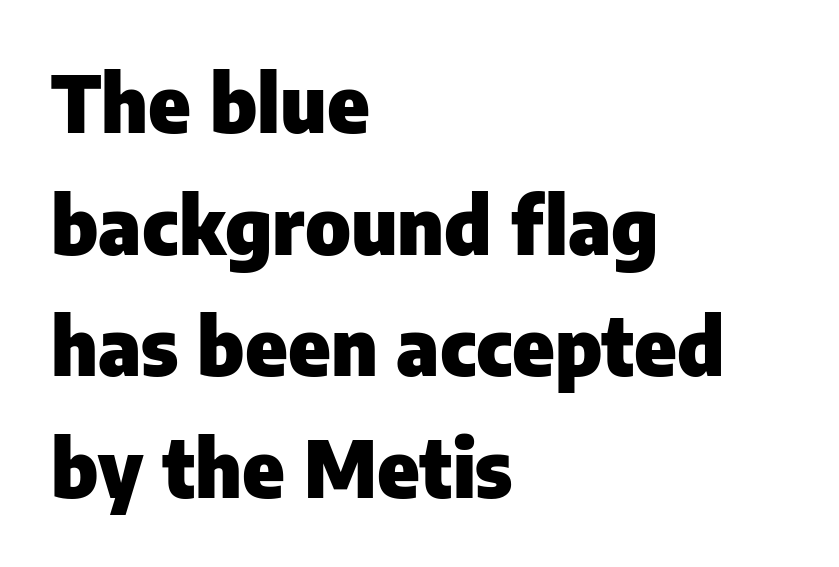
The axis of the letterforms is exactly vertical. The font is running at its bold setting. Note: no serifs on the glyphs. The zone under the glyphs is completely vacant.
